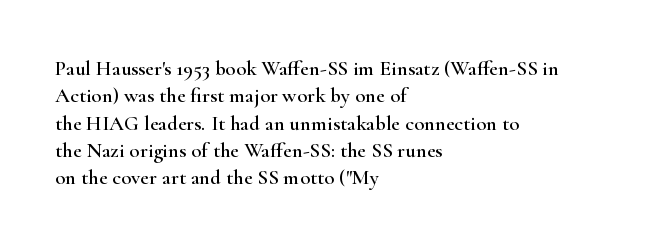
Q: Is the text italic (slanted)? A: No, it is upright.
Q: Is the text underlined? A: No.
Q: How is the paragraph aligned? A: Left-aligned.
Q: Is the spacing between letters normal or unusually wide? A: Normal.
Q: Is the spacing between lines tight, normal or loose? A: Normal.
